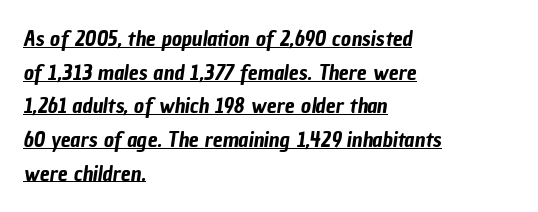
The image shows 22 px text type; set left-aligned, normal line spacing (1.53x), normal letter spacing, underlined.
